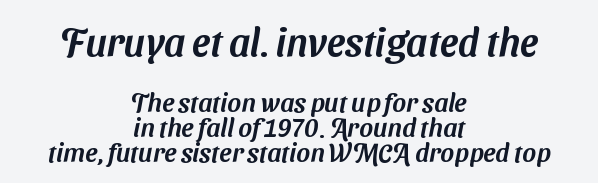
Caption: multi-line text, centered on the measure. Compare the two chunks: the upper has the greater cap height. Look at the bottom of the vertical strokes: they stop flat, with no serifs. Leading: reduced.
